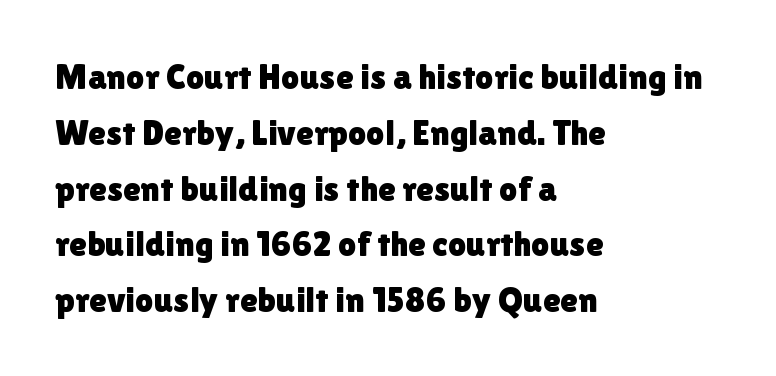
Q: Is the text italic (slanted)? A: No, it is upright.
Q: Is the typeface a serif or a sans-serif typeface? A: Sans-serif.
Q: Is the text underlined? A: No.
Q: How is the paragraph aligned? A: Left-aligned.
Q: Is the spacing between letters normal or unusually wide? A: Normal.
Q: Is the spacing between lines tight, normal or loose? A: Normal.
Q: Width (condensed, normal, or wide)? A: Normal.
Q: x-height? A: Medium.
Q: Monospaced? A: No.
